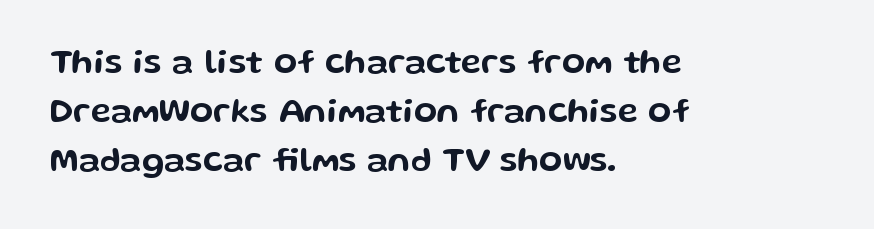
The image shows 34 px wide sans-serif type, upright; set left-aligned, normal line spacing (1.44x), normal letter spacing, not underlined; low stroke contrast and a medium x-height.
